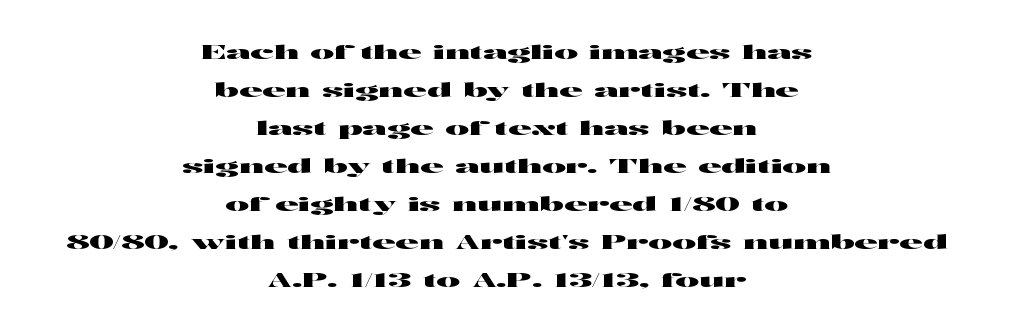
{"italic": "no", "underline": "no", "align": "center", "line_spacing": "loose", "line_spacing_ratio": 1.9, "letter_spacing": "normal", "letter_spacing_em": 0.0, "glyph_px": 20}
